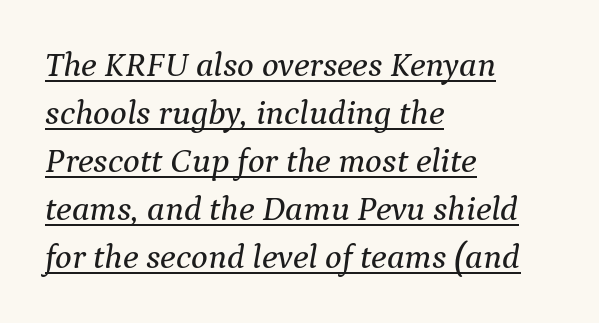
There is no visible air inserted between adjacent glyphs. Underline: present. The letters advance in unequal steps, a hallmark of proportional type. Look at the bottom of the vertical strokes: they flare into serifs here. Slanted lettering throughout.
